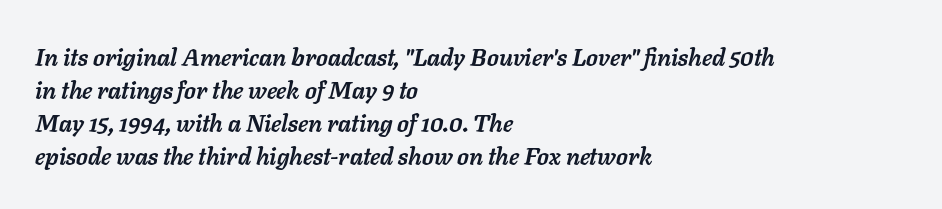
{"italic": "yes", "lean": "right", "slant_degrees": 11, "bold": "yes", "underline": "no", "align": "left", "line_spacing": "normal", "line_spacing_ratio": 1.38, "letter_spacing": "normal", "letter_spacing_em": 0.0, "glyph_px": 24}
